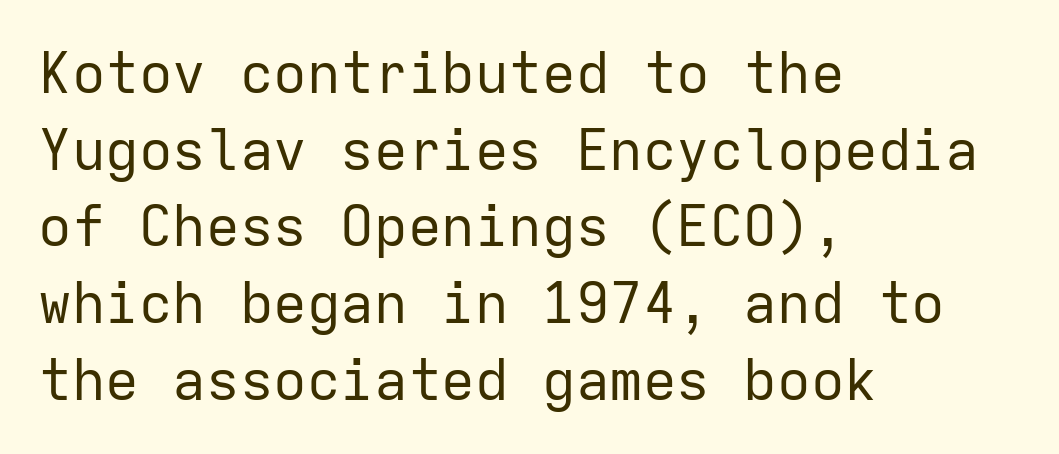
Q: Is the text bold? A: No.
Q: Is the text italic (slanted)? A: No, it is upright.
Q: Is the typeface a serif or a sans-serif typeface? A: Sans-serif.
Q: Is the text underlined? A: No.
Q: How is the paragraph aligned? A: Left-aligned.
Q: Is the spacing between letters normal or unusually wide? A: Normal.
Q: Is the spacing between lines tight, normal or loose? A: Normal.
Q: Width (condensed, normal, or wide)? A: Normal.
Q: Stroke contrast? A: Low.
Q: x-height? A: Medium.
Q: Monospaced? A: Yes.
